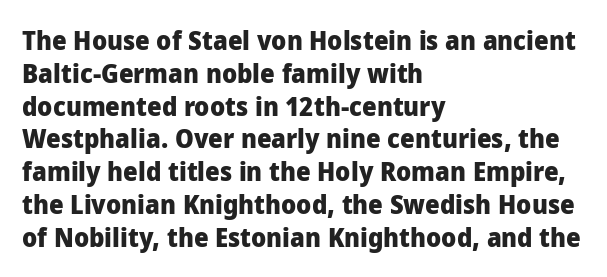
Reading down the column, the eye jumps a familiar distance to each next line. The passage shown is not underscored anywhere. Its strokes are broad and dark, the hallmark of bold type. Quick note: not italic, upright. Observe the ordinary spacing: letters are neighbours, not strangers. Line beginnings align vertically; line endings do not.
